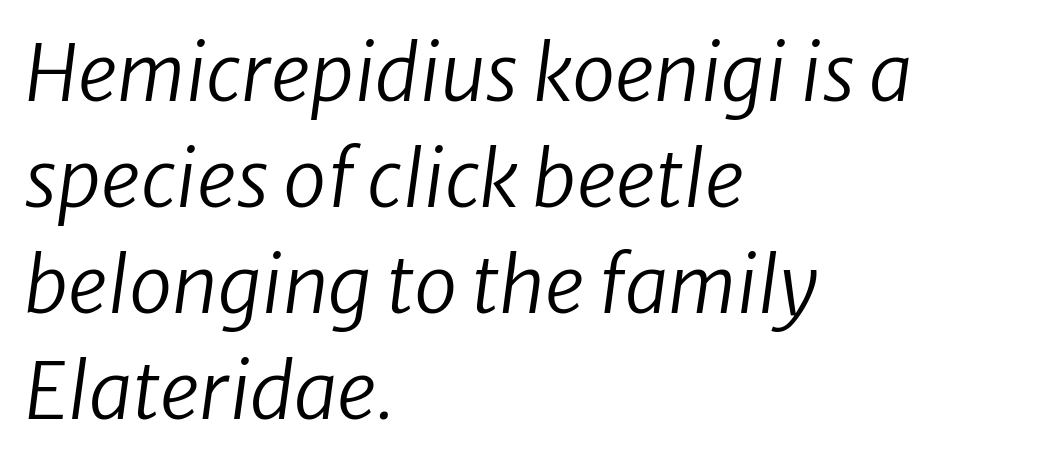
The image shows 78 px regular-weight sans-serif type; set left-aligned, normal line spacing (1.36x), normal letter spacing, not underlined; low stroke contrast and a medium x-height.
